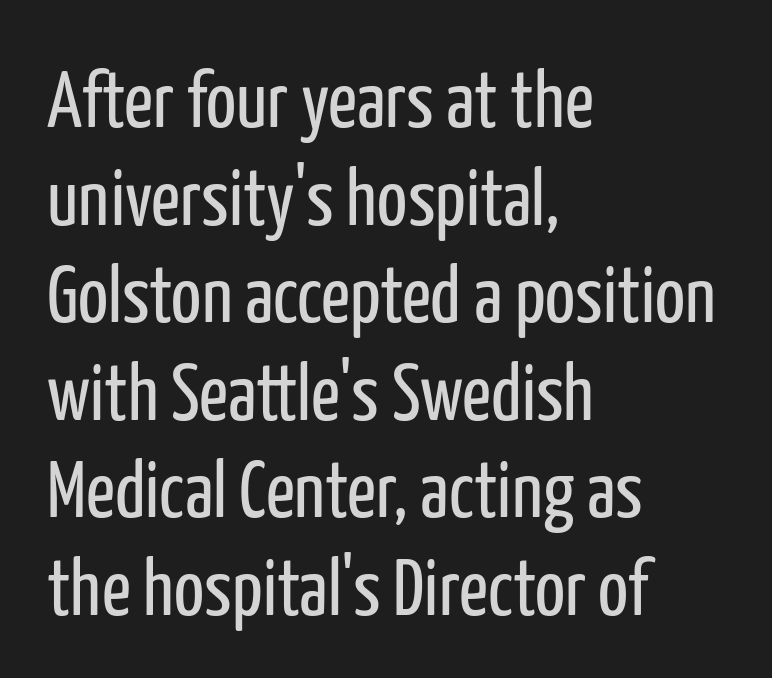
Q: Is the text bold? A: No.
Q: Is the text italic (slanted)? A: No, it is upright.
Q: Is the typeface a serif or a sans-serif typeface? A: Sans-serif.
Q: Is the text underlined? A: No.
Q: How is the paragraph aligned? A: Left-aligned.
Q: Is the spacing between letters normal or unusually wide? A: Normal.
Q: Width (condensed, normal, or wide)? A: Condensed.
Q: Stroke contrast? A: Low.
Q: x-height? A: Medium.
Q: Monospaced? A: No.
